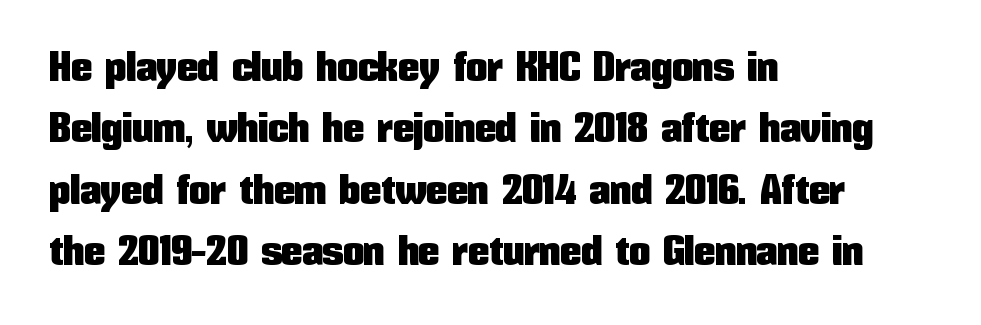
The image shows 42 px condensed sans-serif type, upright; set left-aligned, normal line spacing (1.46x), normal letter spacing, not underlined; low stroke contrast and a medium x-height.
